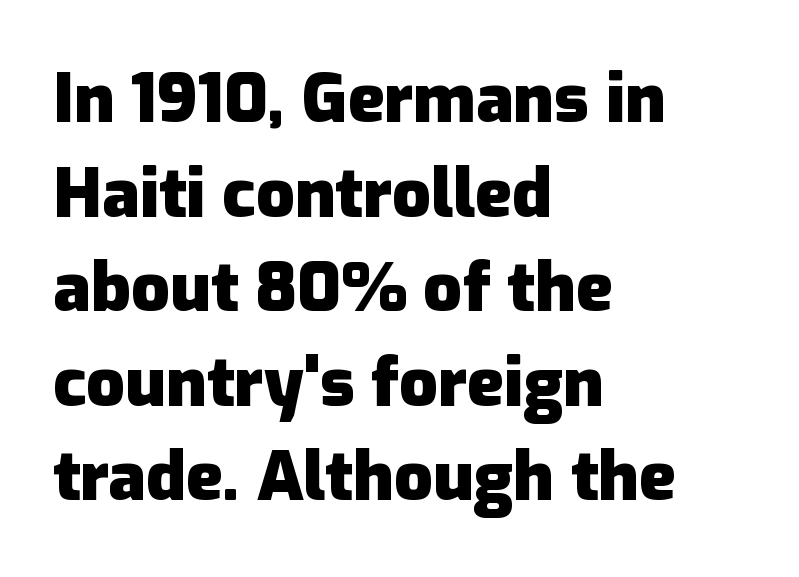
The image shows 68 px heavy sans-serif type, upright; set left-aligned, normal line spacing (1.39x), normal letter spacing, not underlined; low stroke contrast and a medium x-height.
